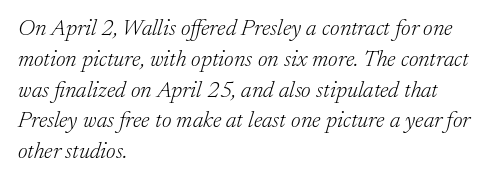
The rendering applies a slant to the glyphs. Standard letterfit; no display-style spreading of the glyphs. Which margin do the lines hug? The left one — the right edge is uneven. Evenly set lines give the paragraph a standard silhouette. Type without underlining.
